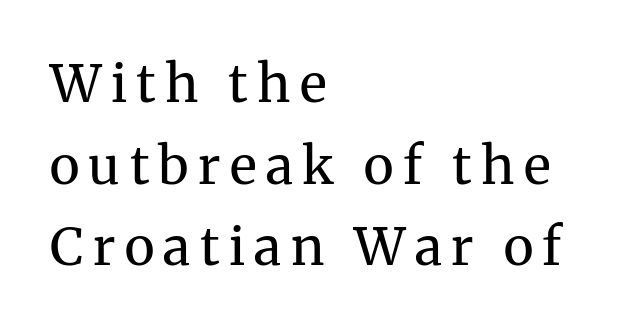
{"serif": "yes", "italic": "no", "bold": "no", "weight": "regular", "width": "normal", "stroke_contrast": "medium", "x_height": "medium", "monospaced": "no", "underline": "no", "align": "left", "line_spacing": "normal", "line_spacing_ratio": 1.57, "glyph_px": 52}
